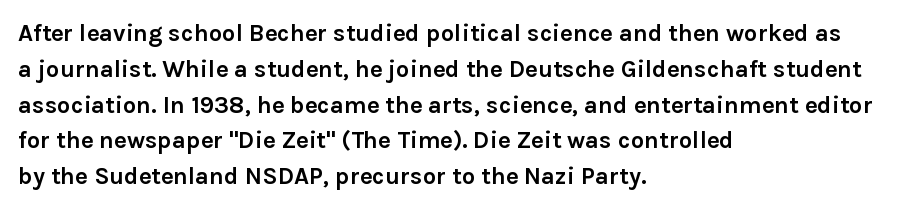
The image shows 24 px bold type, upright; set left-aligned, normal line spacing (1.49x), normal letter spacing, not underlined.
